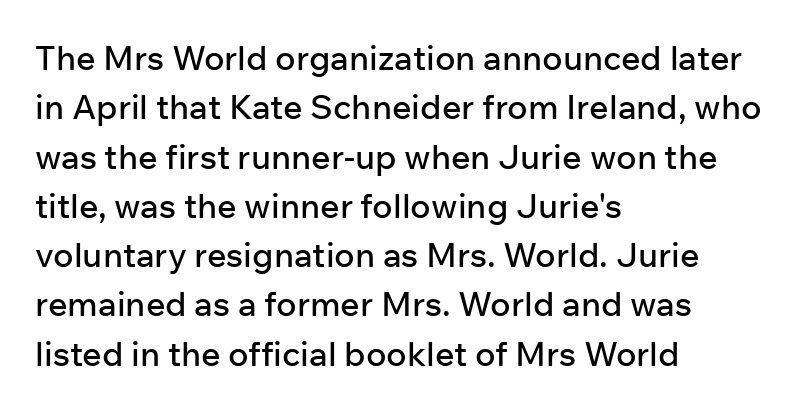
The image shows 34 px sans-serif type, upright; set left-aligned, normal line spacing (1.45x), normal letter spacing, not underlined; low stroke contrast and a medium x-height.
